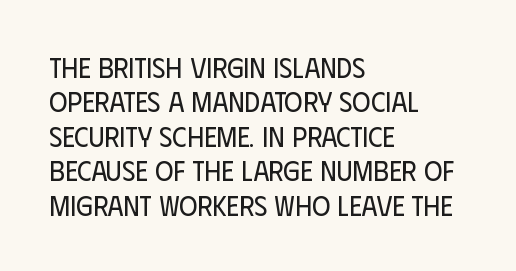
The image shows 28 px regular-weight, condensed sans-serif type, upright; set left-aligned, line spacing 1.23x, normal letter spacing, not underlined; low stroke contrast and a large x-height.
